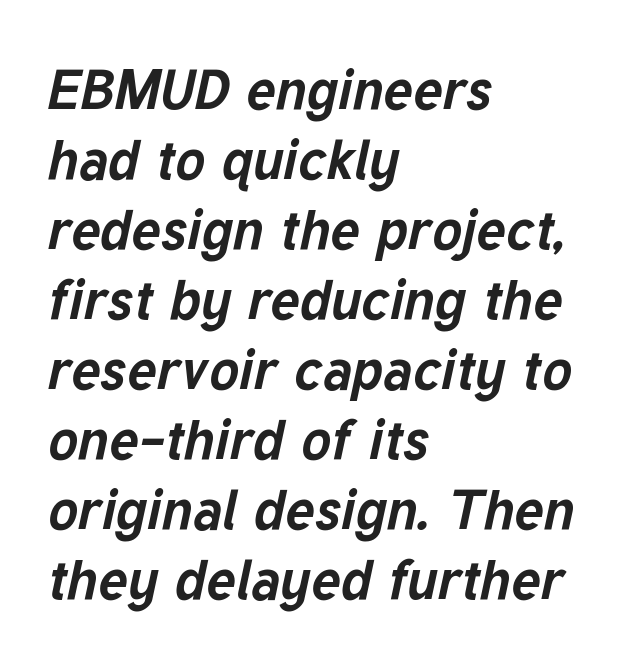
Q: Is the text bold? A: Yes.
Q: Is the text italic (slanted)? A: Yes, it leans right by about 12 degrees.
Q: Is the text underlined? A: No.
Q: How is the paragraph aligned? A: Left-aligned.
Q: Is the spacing between letters normal or unusually wide? A: Normal.
Q: Is the spacing between lines tight, normal or loose? A: Normal.
Q: Width (condensed, normal, or wide)? A: Normal.
Q: Stroke contrast? A: Low.
Q: x-height? A: Medium.
Q: Monospaced? A: No.
